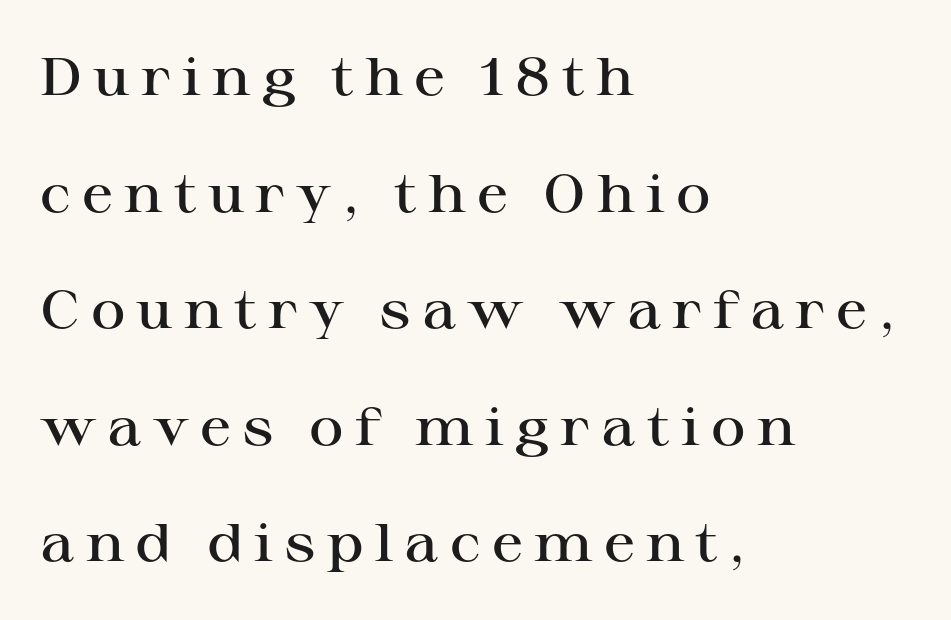
The image shows 53 px semibold, wide serif type, upright; set left-aligned, loose line spacing (2.2x), unusually wide letter spacing (+0.21 em), not underlined; high stroke contrast and a medium x-height.
